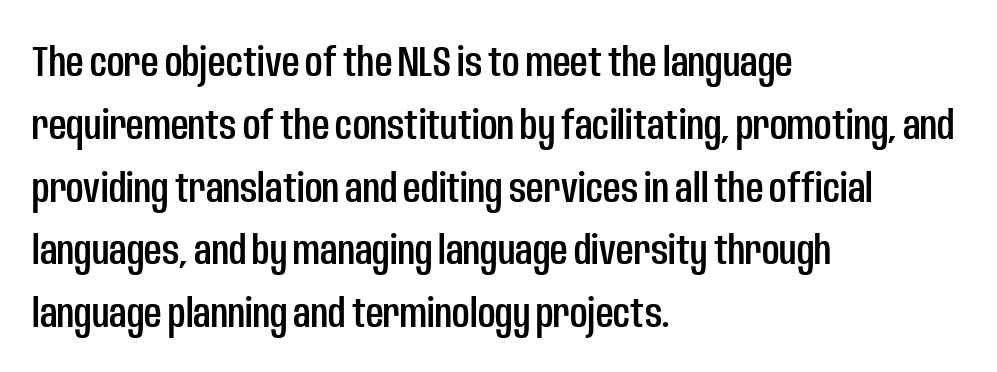
The lines are quadded left. Tall strokes in this sample are plumb rather than angled. A typesetter would label this face a sans. Nothing unusual about the tracking: characters are spaced as the font intends. Proportional: the letters do not fall into vertical columns.
